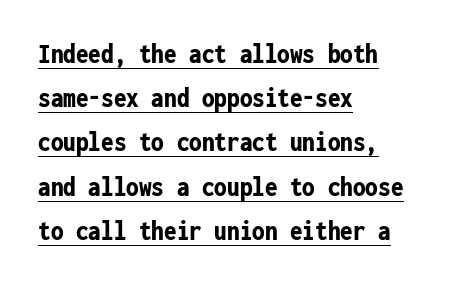
Q: Is the text bold? A: Yes.
Q: Is the text italic (slanted)? A: No, it is upright.
Q: Is the typeface a serif or a sans-serif typeface? A: Sans-serif.
Q: Is the text underlined? A: Yes.
Q: How is the paragraph aligned? A: Left-aligned.
Q: Is the spacing between letters normal or unusually wide? A: Normal.
Q: Is the spacing between lines tight, normal or loose? A: Normal.
Q: Width (condensed, normal, or wide)? A: Condensed.
Q: Stroke contrast? A: Low.
Q: x-height? A: Medium.
Q: Monospaced? A: Yes.
